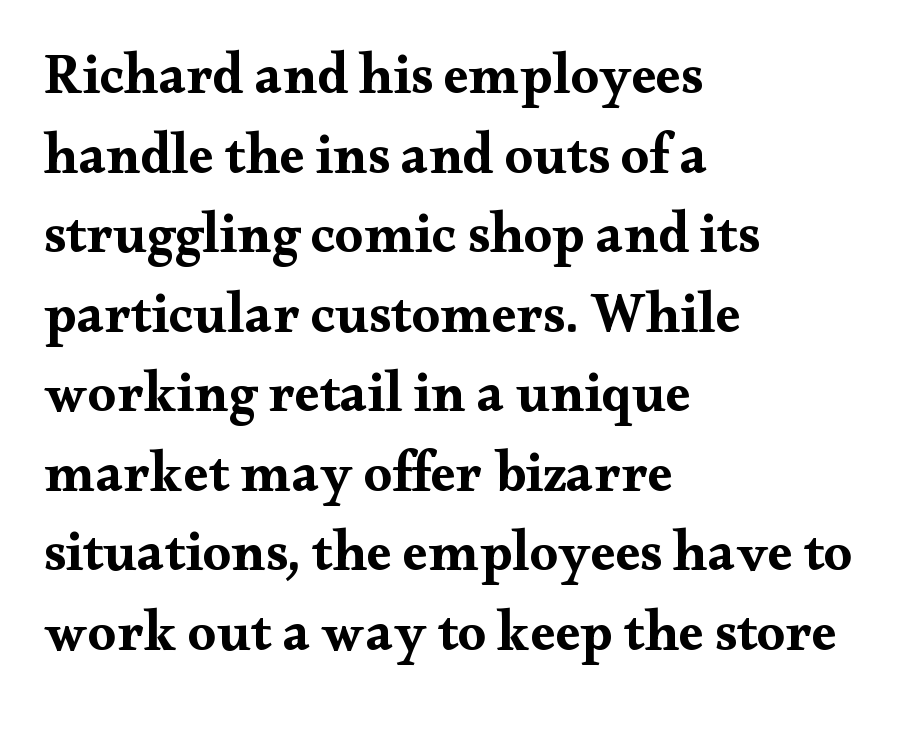
This sample uses plain, unmodified letter spacing. Reading down the block, your eye returns to a fixed left position each line. Small tapered or slab feet sit at the stroke ends, so this counts as serif. The typography opts for an upright posture over an oblique one. A typesetter would call this proportional, since set widths differ per character. Horizontal bands of white between lines are of average thickness.
